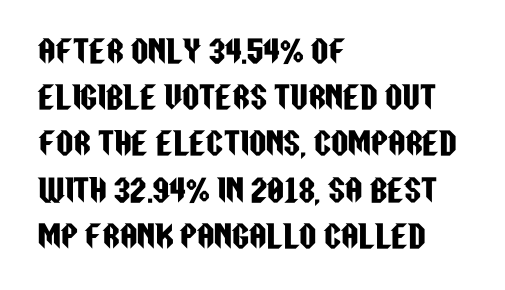
The image shows 30 px condensed sans-serif type, upright; set left-aligned, normal line spacing (1.54x), normal letter spacing, not underlined; low stroke contrast and a large x-height.
